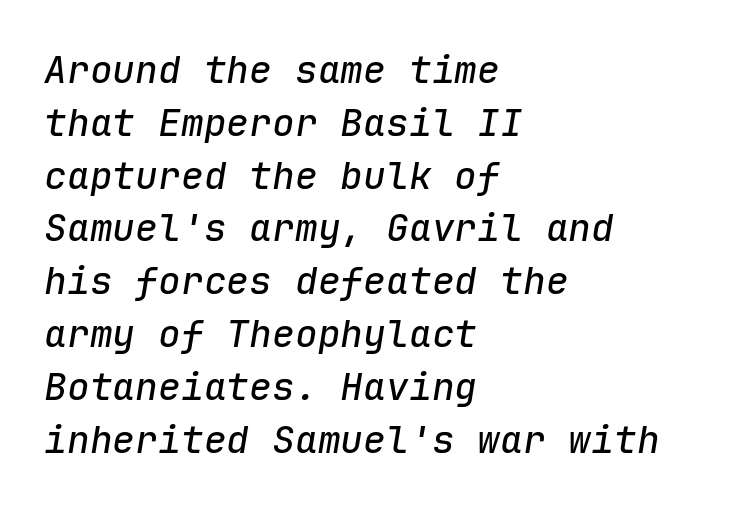
Compared with a centered layout, this one pins lines to the left instead. The glyphs look as if they've been sheared to an angle. The words here are not underlined. Spacing verdict: monospaced, one width for all characters.
